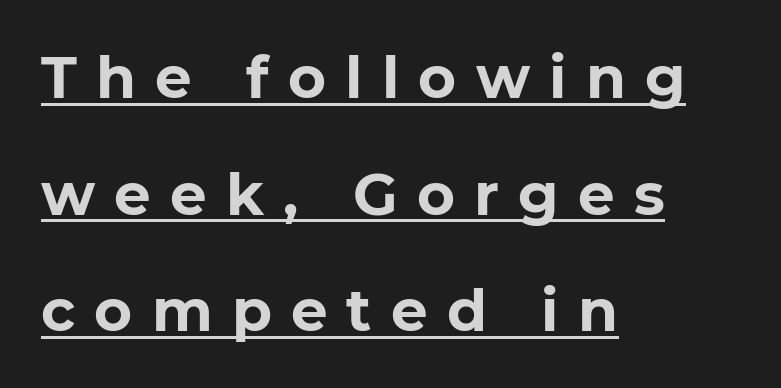
The typeface chosen for these lines omits serifs. Each letter keeps its own natural width here, so spacing adapts to shape. Does the leading feel generous? Absolutely, it's lavish. The ragged edge is on the right, which tells us the setting is flush left. A typesetter would call this heavily tracked-out type. A typographer would call this underscored text.
